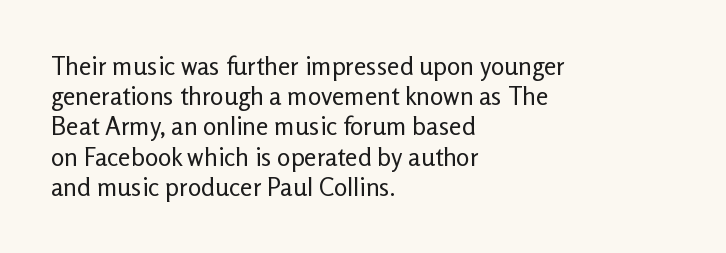
Q: Is the text bold? A: No.
Q: Is the text italic (slanted)? A: No, it is upright.
Q: Is the text underlined? A: No.
Q: How is the paragraph aligned? A: Left-aligned.
Q: Is the spacing between letters normal or unusually wide? A: Normal.
